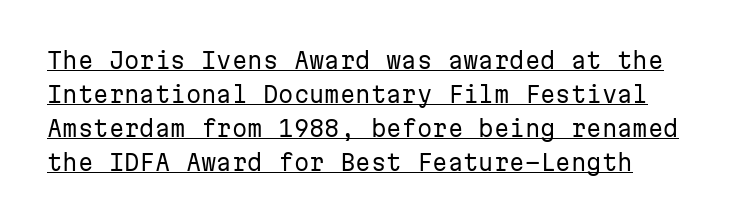
Q: Is the text bold? A: No.
Q: Is the text italic (slanted)? A: No, it is upright.
Q: Is the text underlined? A: Yes.
Q: Is the spacing between letters normal or unusually wide? A: Normal.
Q: Is the spacing between lines tight, normal or loose? A: Normal.
